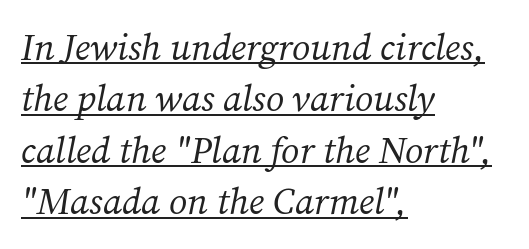
Q: Is the text bold? A: No.
Q: Is the text italic (slanted)? A: Yes, it leans right by about 12 degrees.
Q: Is the typeface a serif or a sans-serif typeface? A: Serif.
Q: Is the text underlined? A: Yes.
Q: How is the paragraph aligned? A: Left-aligned.
Q: Is the spacing between letters normal or unusually wide? A: Normal.
Q: Is the spacing between lines tight, normal or loose? A: Normal.
Q: Width (condensed, normal, or wide)? A: Normal.
Q: Stroke contrast? A: Medium.
Q: x-height? A: Medium.
Q: Monospaced? A: No.
